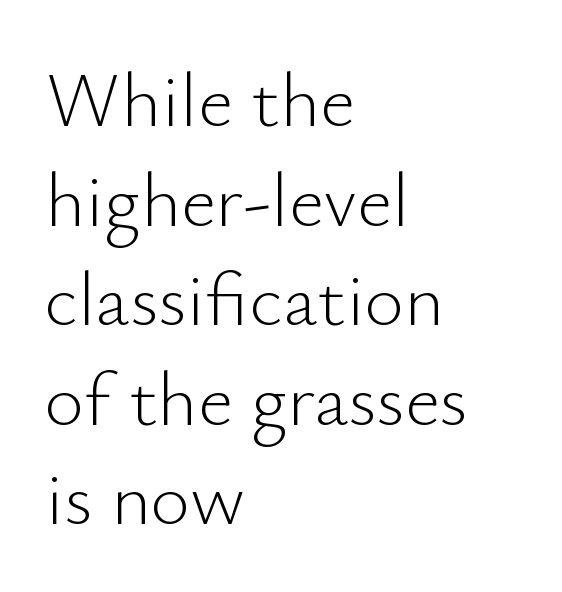
Q: Is the text bold? A: No.
Q: Is the text italic (slanted)? A: No, it is upright.
Q: Is the typeface a serif or a sans-serif typeface? A: Sans-serif.
Q: Is the text underlined? A: No.
Q: How is the paragraph aligned? A: Left-aligned.
Q: Is the spacing between letters normal or unusually wide? A: Normal.
Q: Is the spacing between lines tight, normal or loose? A: Normal.
Q: Width (condensed, normal, or wide)? A: Normal.
Q: Stroke contrast? A: Low.
Q: x-height? A: Small.
Q: Monospaced? A: No.
